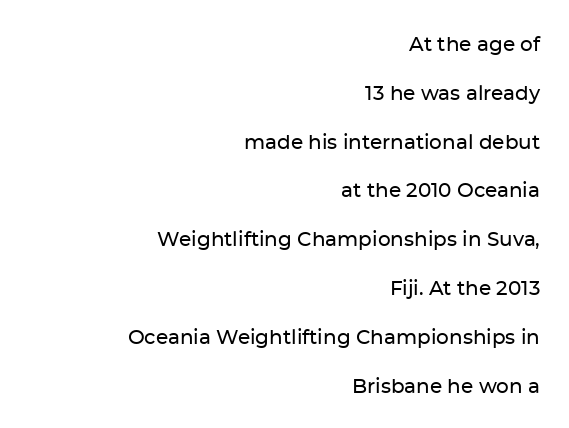
{"italic": "no", "underline": "no", "align": "right", "line_spacing": "loose", "line_spacing_ratio": 2.44, "letter_spacing": "normal", "letter_spacing_em": 0.0, "glyph_px": 20}
